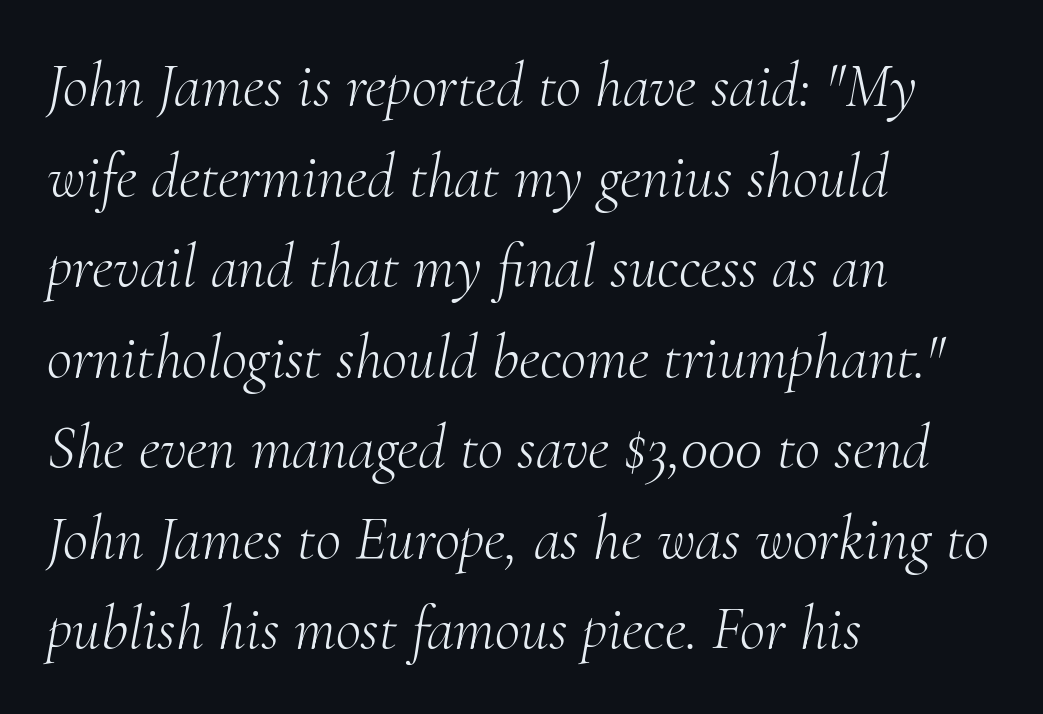
Q: Is the text bold? A: No.
Q: Is the text italic (slanted)? A: Yes, it leans right by about 10 degrees.
Q: Is the typeface a serif or a sans-serif typeface? A: Serif.
Q: Is the text underlined? A: No.
Q: How is the paragraph aligned? A: Left-aligned.
Q: Is the spacing between letters normal or unusually wide? A: Normal.
Q: Is the spacing between lines tight, normal or loose? A: Normal.
Q: Width (condensed, normal, or wide)? A: Normal.
Q: Stroke contrast? A: Medium.
Q: x-height? A: Small.
Q: Monospaced? A: No.
